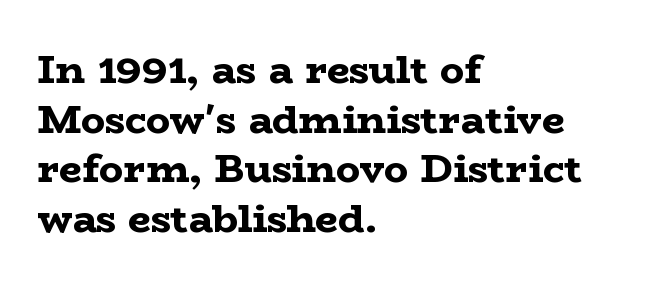
{"serif": "yes", "italic": "no", "bold": "yes", "weight": "bold", "width": "wide", "stroke_contrast": "low", "x_height": "medium", "monospaced": "no", "underline": "no", "align": "left", "line_spacing_ratio": 1.24, "letter_spacing": "normal", "letter_spacing_em": 0.0, "glyph_px": 40}
